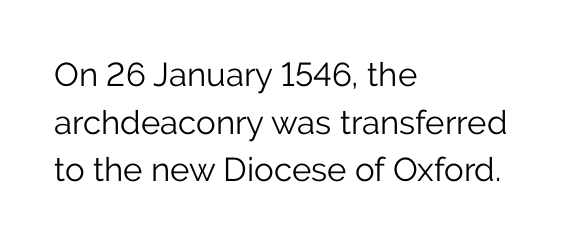
{"serif": "no", "italic": "no", "bold": "no", "weight": "light", "width": "normal", "stroke_contrast": "low", "x_height": "medium", "monospaced": "no", "underline": "no", "align": "left", "line_spacing": "normal", "line_spacing_ratio": 1.44, "letter_spacing": "normal", "letter_spacing_em": 0.0, "glyph_px": 33}
